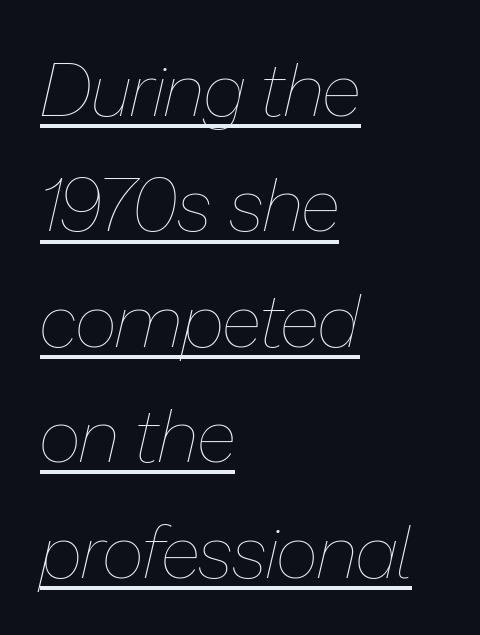
Compared with undecorated copy, this sample adds a rule below the words. The letterforms sit shoulder to shoulder at normal distance. Students, observe: this is what conventionally led text looks like. Spacing verdict: proportional, widths tailored to each character.
